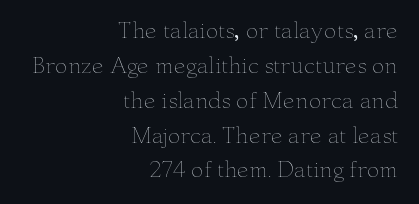
The image shows 21 px text type, upright; set right-aligned, normal line spacing (1.66x), normal letter spacing, not underlined.
